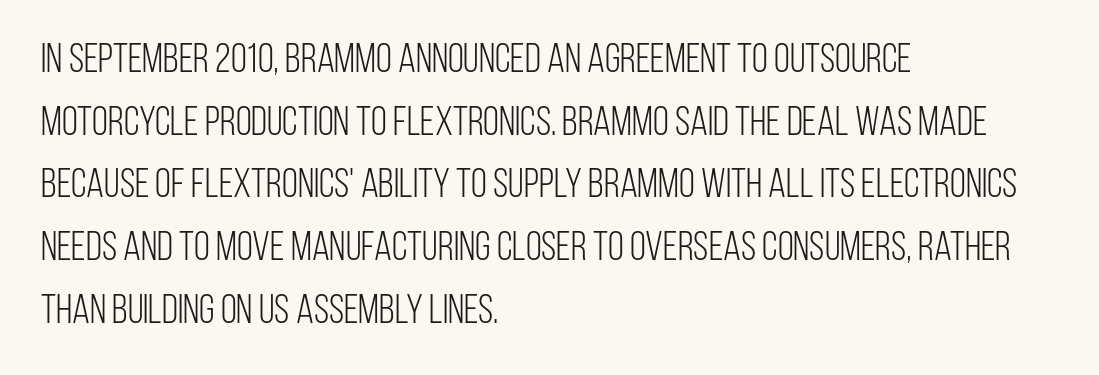
A roman cut, with each character standing at attention. This sample uses a sans-serif face. The strokes carry an ordinary text weight at most. A clean baseline with only descenders dipping below it.
